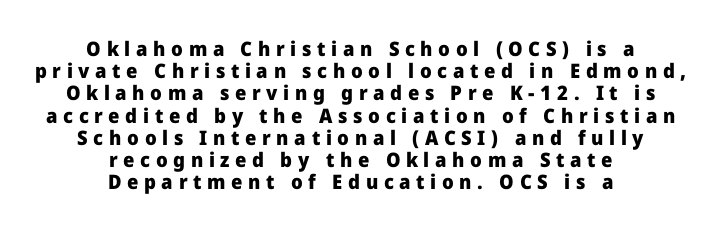
Q: Is the text bold? A: Yes.
Q: Is the text italic (slanted)? A: No, it is upright.
Q: Is the text underlined? A: No.
Q: How is the paragraph aligned? A: Centered.
Q: Is the spacing between letters normal or unusually wide? A: Unusually wide.
Q: Is the spacing between lines tight, normal or loose? A: Tight.
